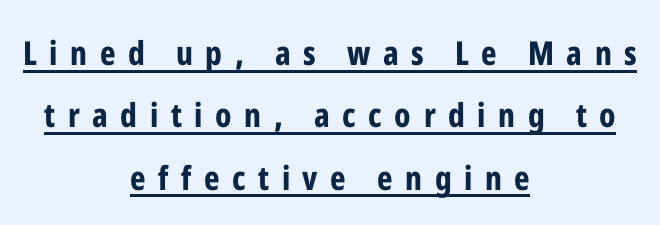
Q: Is the text bold? A: Yes.
Q: Is the text italic (slanted)? A: No, it is upright.
Q: Is the typeface a serif or a sans-serif typeface? A: Sans-serif.
Q: Is the text underlined? A: Yes.
Q: How is the paragraph aligned? A: Centered.
Q: Is the spacing between letters normal or unusually wide? A: Unusually wide.
Q: Width (condensed, normal, or wide)? A: Condensed.
Q: Stroke contrast? A: Low.
Q: x-height? A: Medium.
Q: Monospaced? A: No.
